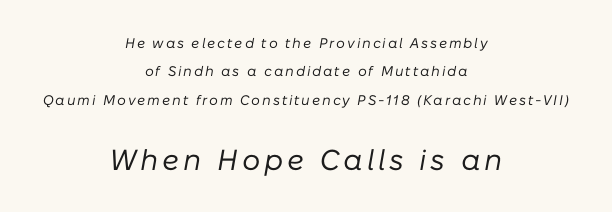
{"italic": "yes", "lean": "right", "slant_degrees": 10, "bold": "no", "weight": "regular", "width": "normal", "stroke_contrast": "low", "x_height": "medium", "monospaced": "no", "underline": "no", "align": "center", "line_spacing": "loose", "line_spacing_ratio": 2.02, "larger_block": "second", "size_ratio": 2.07, "glyph_px": 29}
